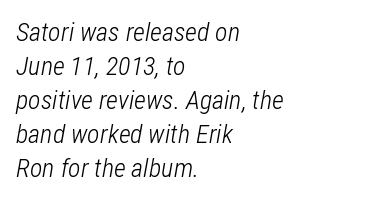
Summary of weight: not heavy and not bold. The gaps between neighbouring characters are ordinary and unremarkable. Lines of text with bare space underneath. The block of text has a typical density, with ordinary space between rows. Characters are canted at an angle relative to the baseline's perpendicular.
